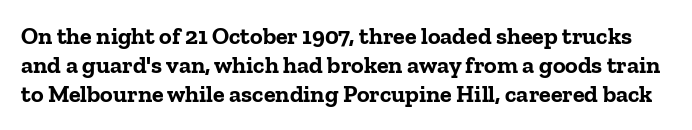
There is no visible air inserted between adjacent glyphs. A full-strength bold gives these letters their thick strokes. Style check: upright. Any mark beneath the type? The region is blank.
